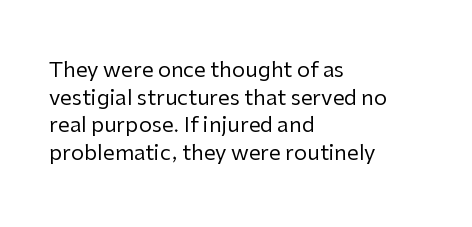
The image shows 21 px text type, upright; set left-aligned, normal line spacing (1.32x), normal letter spacing, not underlined.
